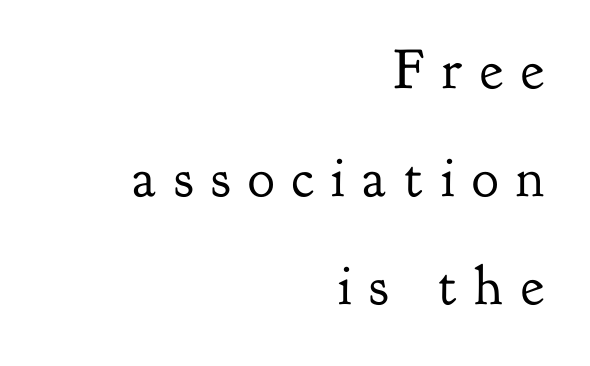
{"serif": "yes", "italic": "no", "bold": "no", "weight": "regular", "width": "normal", "stroke_contrast": "low", "x_height": "small", "monospaced": "no", "underline": "no", "align": "right", "line_spacing": "loose", "line_spacing_ratio": 1.93, "letter_spacing": "wide", "letter_spacing_em": 0.32, "glyph_px": 56}
